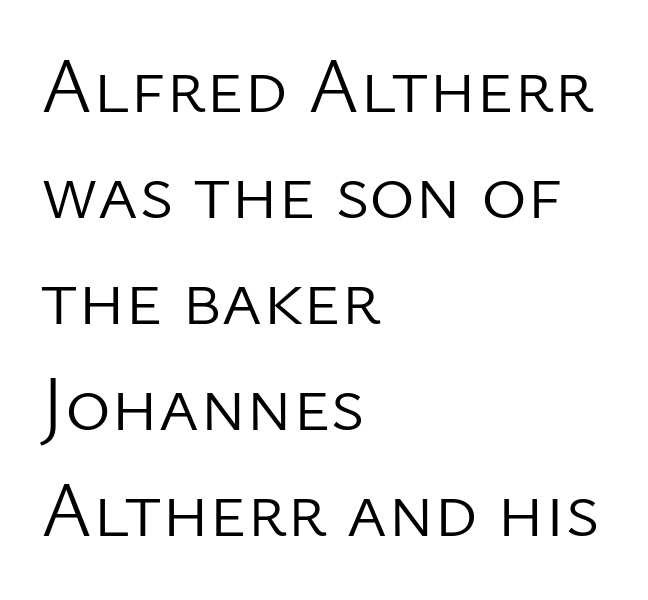
What kind of face is this? One without serifs — a sans. This rendering leaves character spacing at its baseline value. No italicization has been applied; the sample stays upright. The passage shown is typed in a proportional face where columns would drift.
